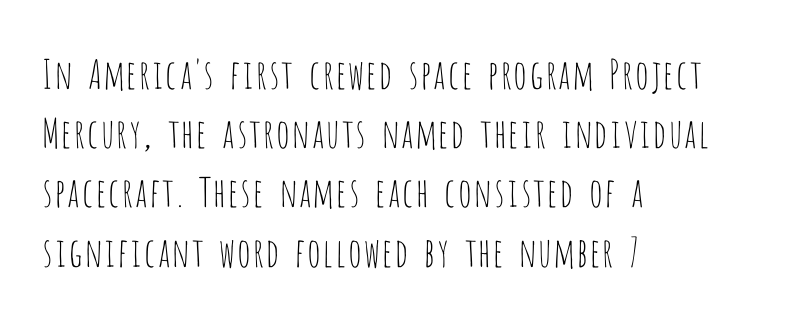
The ragged edge is on the right, which tells us the setting is flush left. Spacing between characters is what you'd get straight out of the box. The space between consecutive lines is moderate. Posture: vertical. Vertical stems look standard width or narrower in stroke. A typesetter would call this proportional, since set widths differ per character.
